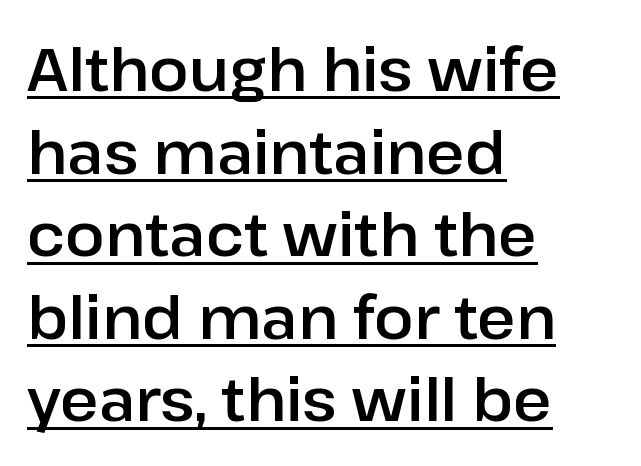
Q: Is the text italic (slanted)? A: No, it is upright.
Q: Is the typeface a serif or a sans-serif typeface? A: Sans-serif.
Q: Is the text underlined? A: Yes.
Q: How is the paragraph aligned? A: Left-aligned.
Q: Is the spacing between letters normal or unusually wide? A: Normal.
Q: Is the spacing between lines tight, normal or loose? A: Normal.
Q: Width (condensed, normal, or wide)? A: Normal.
Q: Stroke contrast? A: Low.
Q: x-height? A: Medium.
Q: Monospaced? A: No.
